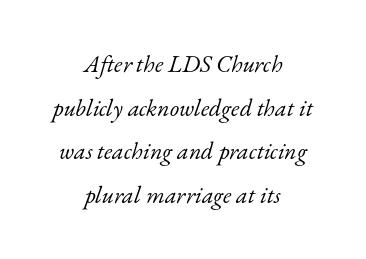
The image shows 24 px text type, italic (leaning right); set centered, line spacing 1.82x, normal letter spacing, not underlined.
